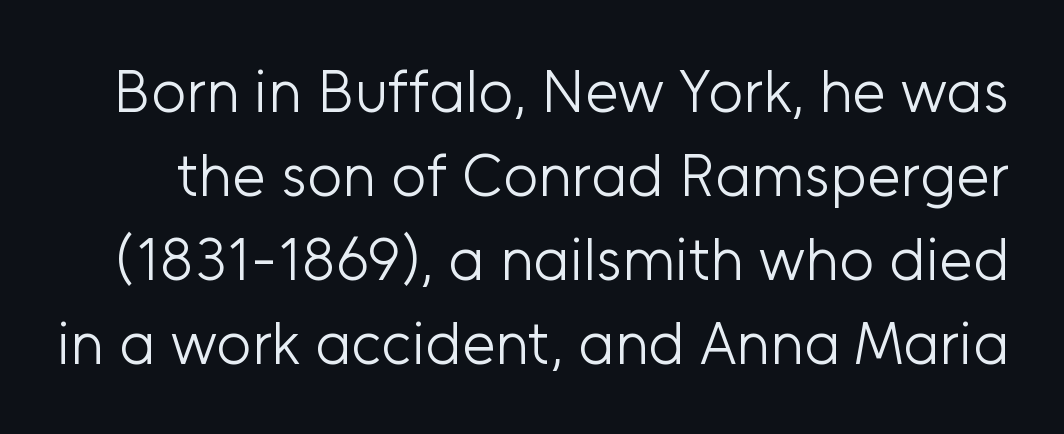
Q: Is the text bold? A: No.
Q: Is the text italic (slanted)? A: No, it is upright.
Q: Is the typeface a serif or a sans-serif typeface? A: Sans-serif.
Q: Is the text underlined? A: No.
Q: Is the spacing between letters normal or unusually wide? A: Normal.
Q: Is the spacing between lines tight, normal or loose? A: Normal.
Q: Width (condensed, normal, or wide)? A: Normal.
Q: Stroke contrast? A: Low.
Q: x-height? A: Medium.
Q: Monospaced? A: No.
